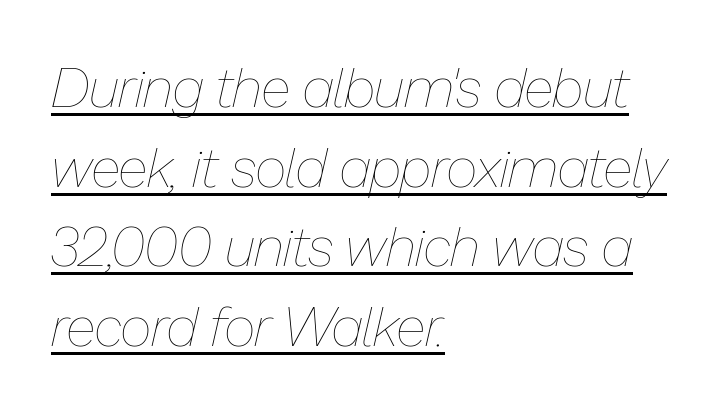
Q: Is the text bold? A: No.
Q: Is the text italic (slanted)? A: Yes, it leans right by about 13 degrees.
Q: Is the text underlined? A: Yes.
Q: How is the paragraph aligned? A: Left-aligned.
Q: Is the spacing between letters normal or unusually wide? A: Normal.
Q: Is the spacing between lines tight, normal or loose? A: Normal.
Q: Width (condensed, normal, or wide)? A: Normal.
Q: Stroke contrast? A: Low.
Q: x-height? A: Medium.
Q: Monospaced? A: No.
